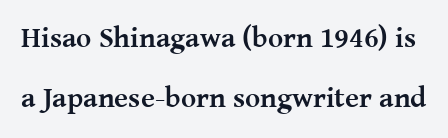
Inter-character spacing is left at the font's built-in metrics. The axis of the letterforms is exactly vertical. Varying glyph widths throughout — classic text-font behaviour. The glyphs are unaccompanied by any horizontal stroke below them. Heft: maximum for text — a bold. Old-style or modern, the face here clearly has serifs.
